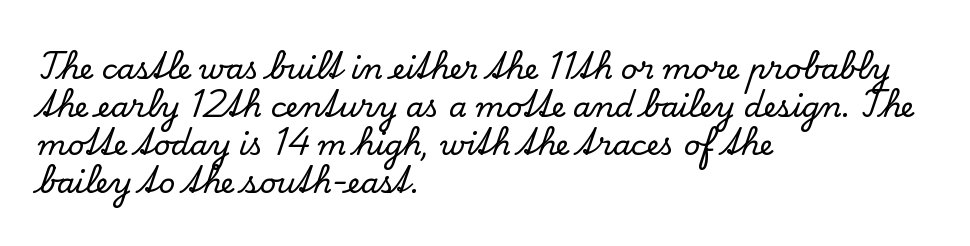
Q: Is the text italic (slanted)? A: Yes.
Q: Is the typeface a serif or a sans-serif typeface? A: Serif.
Q: Is the text underlined? A: No.
Q: How is the paragraph aligned? A: Left-aligned.
Q: Is the spacing between letters normal or unusually wide? A: Normal.
Q: Is the spacing between lines tight, normal or loose? A: Normal.
Q: Width (condensed, normal, or wide)? A: Normal.
Q: Stroke contrast? A: Low.
Q: x-height? A: Small.
Q: Monospaced? A: No.
